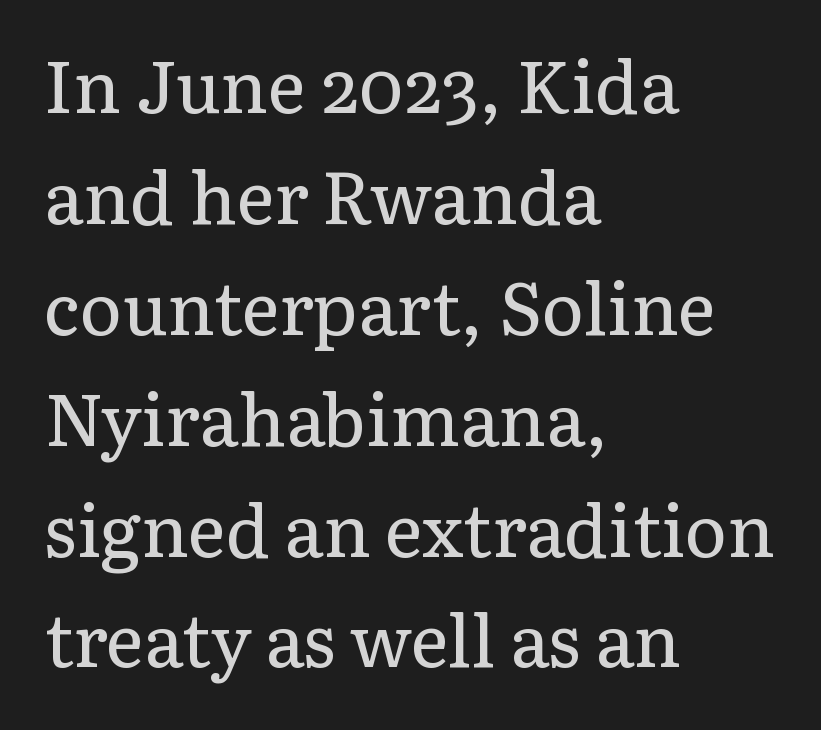
Vertical spacing — default. Do the letters lean? They stand straight. A serif font was chosen for this passage. The baseline area is clear. The face used here is proportionally spaced, like ordinary book or web type.
